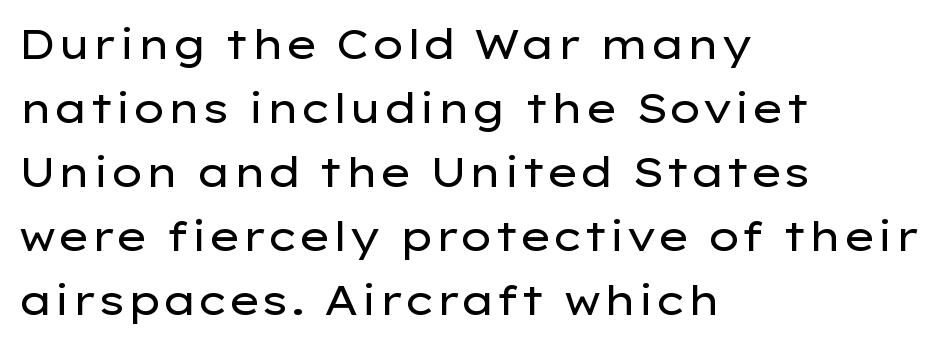
The lettering holds an erect, upright posture throughout. Observe the ordinary spacing: letters are neighbours, not strangers. Varying glyph widths throughout — classic text-font behaviour. The ragged edge is on the right, which tells us the setting is flush left. Nope, no serifs anywhere on these letters.
